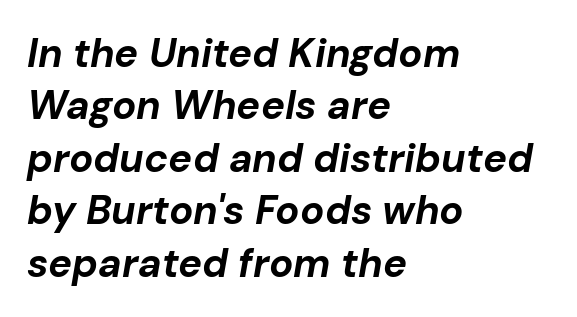
The image shows 40 px bold type, italic (leaning right); set left-aligned, normal line spacing (1.31x), normal letter spacing, not underlined; low stroke contrast and a medium x-height.
